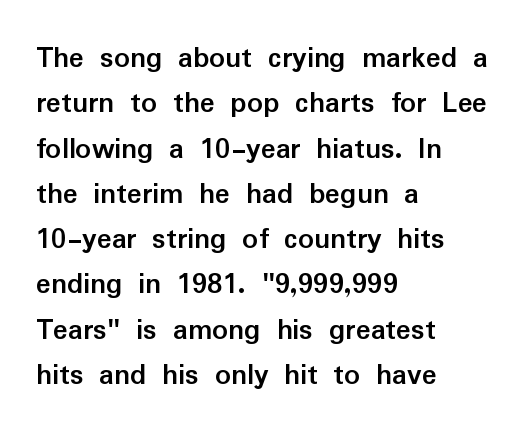
The image shows 31 px semibold sans-serif type, upright; set left-aligned, normal line spacing (1.46x), normal letter spacing, not underlined; low stroke contrast and a medium x-height.
